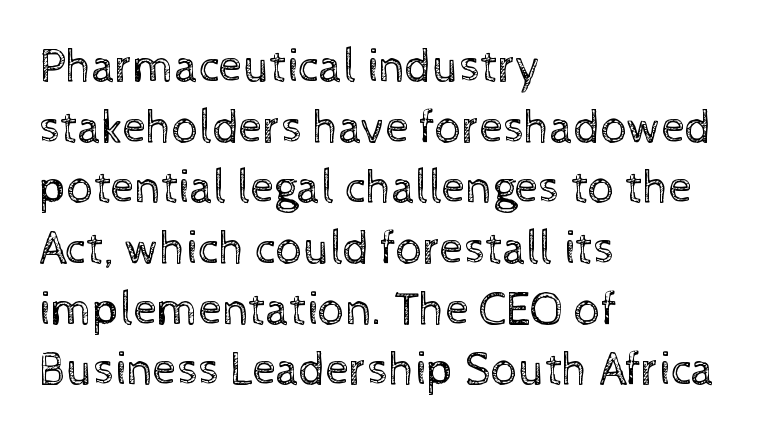
The image shows 47 px regular-weight type, upright; set left-aligned, normal line spacing (1.29x), normal letter spacing, not underlined; a medium x-height.
